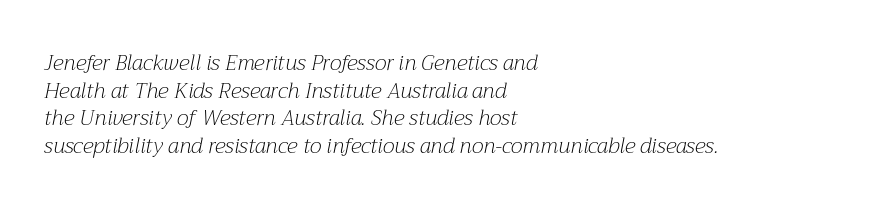
{"italic": "yes", "lean": "right", "slant_degrees": 12, "bold": "no", "underline": "no", "align": "left", "line_spacing": "normal", "line_spacing_ratio": 1.32, "letter_spacing": "normal", "letter_spacing_em": 0.0, "glyph_px": 21}
